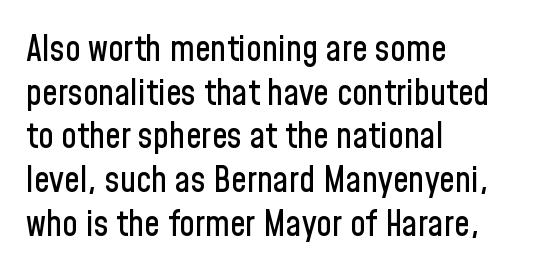
Q: Is the text italic (slanted)? A: No, it is upright.
Q: Is the typeface a serif or a sans-serif typeface? A: Sans-serif.
Q: Is the text underlined? A: No.
Q: How is the paragraph aligned? A: Left-aligned.
Q: Is the spacing between letters normal or unusually wide? A: Normal.
Q: Is the spacing between lines tight, normal or loose? A: Normal.
Q: Width (condensed, normal, or wide)? A: Condensed.
Q: Stroke contrast? A: Low.
Q: x-height? A: Medium.
Q: Monospaced? A: No.
